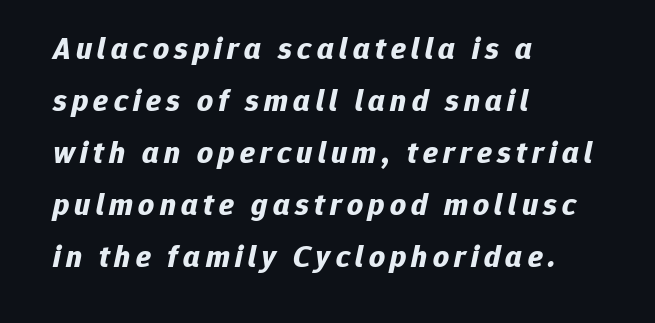
Q: Is the text bold? A: Yes.
Q: Is the text italic (slanted)? A: Yes, it leans right by about 12 degrees.
Q: Is the text underlined? A: No.
Q: How is the paragraph aligned? A: Left-aligned.
Q: Is the spacing between lines tight, normal or loose? A: Normal.
Q: Width (condensed, normal, or wide)? A: Normal.
Q: Stroke contrast? A: Low.
Q: x-height? A: Medium.
Q: Monospaced? A: No.
